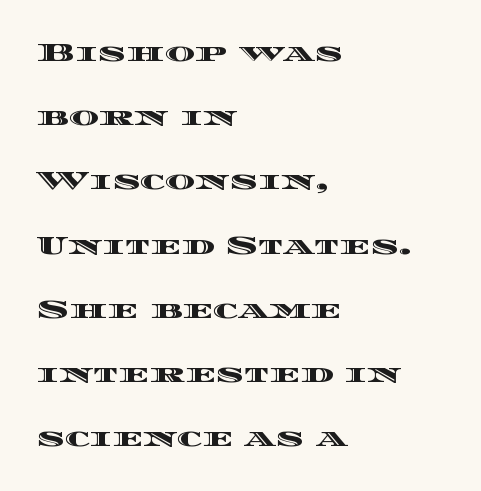
Notice how the passage keeps a crisp vertical edge on the left only. Horizontal bands of white between lines are thick stripes. The tracking reads as untouched default to a designer's eye. It's the straight-up-and-down kind of type. Clear beneath every line of the passage.
